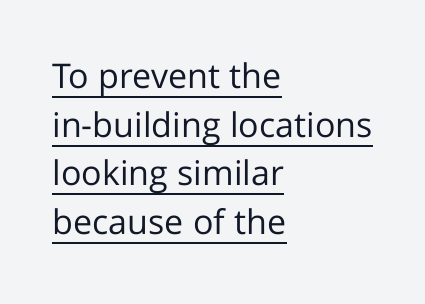
{"serif": "no", "italic": "no", "bold": "no", "weight": "regular", "width": "normal", "stroke_contrast": "low", "x_height": "medium", "monospaced": "no", "underline": "yes", "align": "left", "line_spacing": "normal", "line_spacing_ratio": 1.43, "letter_spacing": "normal", "letter_spacing_em": 0.0, "glyph_px": 34}
